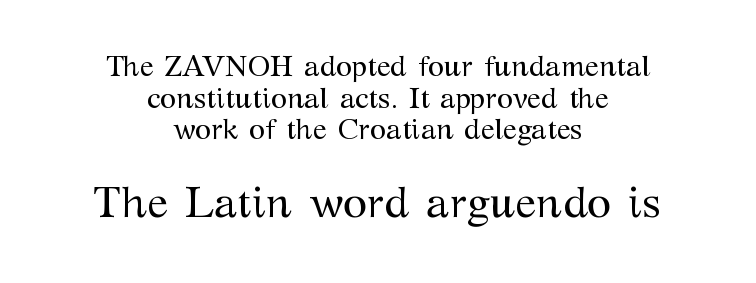
{"serif": "yes", "italic": "no", "bold": "no", "weight": "regular", "width": "normal", "stroke_contrast": "medium", "x_height": "medium", "monospaced": "no", "underline": "no", "align": "center", "line_spacing": "tight", "line_spacing_ratio": 1.09, "letter_spacing": "normal", "letter_spacing_em": 0.0, "larger_block": "second", "size_ratio": 1.52, "glyph_px": 44}
